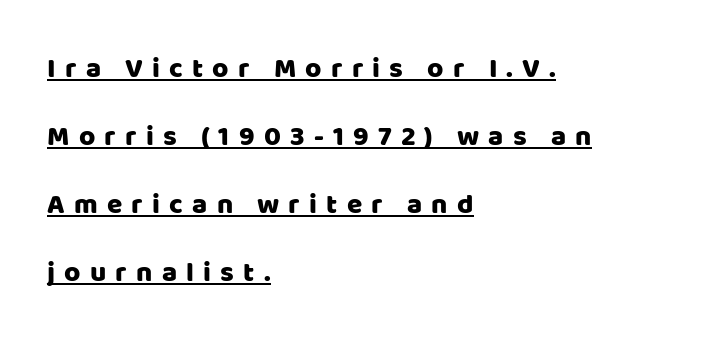
The image shows 28 px sans-serif type, upright; set left-aligned, loose line spacing (2.43x), unusually wide letter spacing (+0.33 em), underlined; low stroke contrast and a large x-height.
